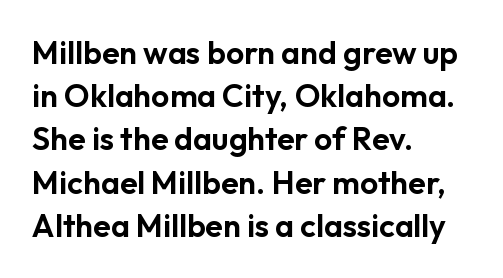
{"serif": "no", "italic": "no", "width": "normal", "stroke_contrast": "low", "x_height": "medium", "monospaced": "no", "underline": "no", "align": "left", "line_spacing": "normal", "line_spacing_ratio": 1.35, "letter_spacing": "normal", "letter_spacing_em": 0.0, "glyph_px": 32}
